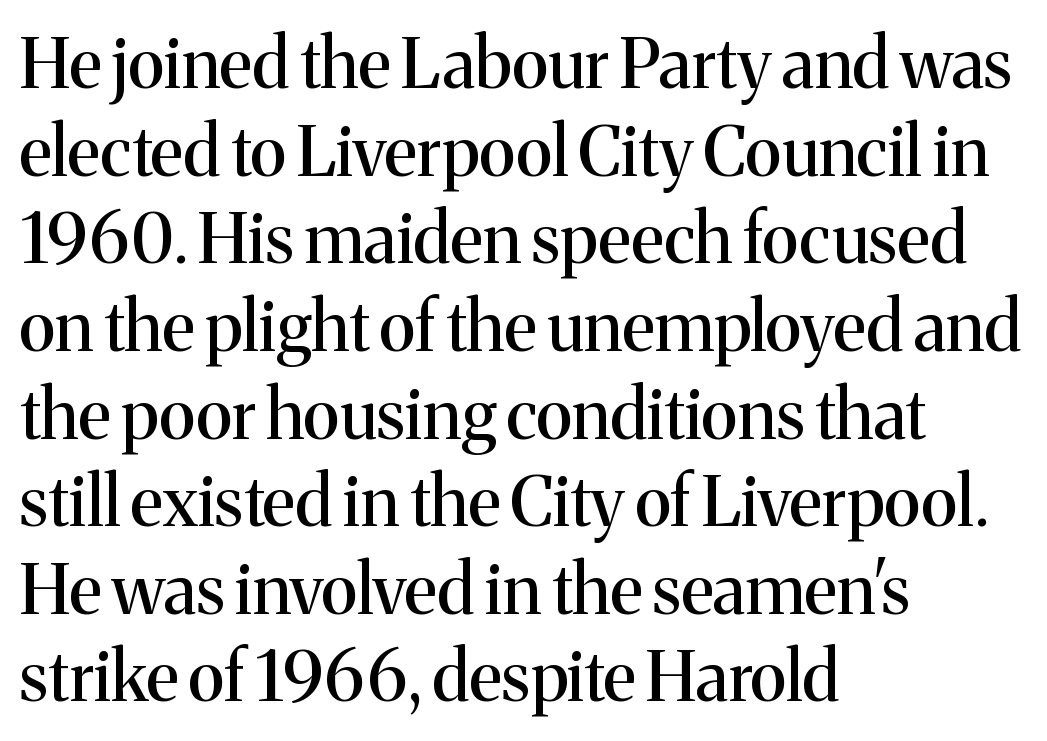
{"serif": "yes", "italic": "no", "width": "normal", "stroke_contrast": "medium", "x_height": "medium", "monospaced": "no", "underline": "no", "align": "left", "line_spacing": "normal", "line_spacing_ratio": 1.27, "letter_spacing": "normal", "letter_spacing_em": 0.0, "glyph_px": 69}
